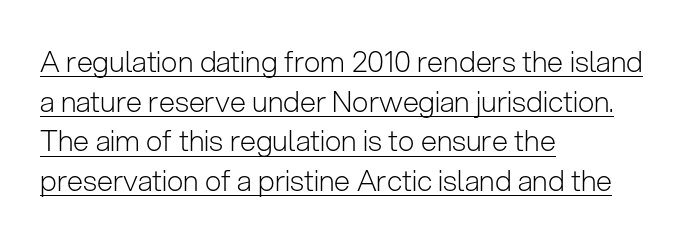
{"serif": "no", "italic": "no", "bold": "no", "weight": "light", "width": "normal", "stroke_contrast": "low", "x_height": "medium", "monospaced": "no", "underline": "yes", "align": "left", "line_spacing": "normal", "line_spacing_ratio": 1.37, "letter_spacing": "normal", "letter_spacing_em": 0.0, "glyph_px": 29}
